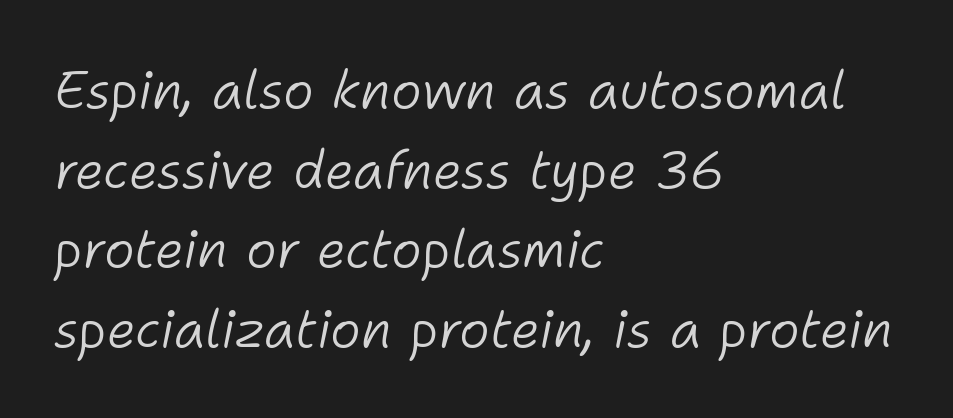
{"italic": "yes", "lean": "right", "slant_degrees": 11, "bold": "no", "weight": "light", "width": "normal", "stroke_contrast": "low", "x_height": "medium", "monospaced": "no", "underline": "no", "align": "left", "line_spacing": "normal", "line_spacing_ratio": 1.53, "letter_spacing": "normal", "letter_spacing_em": 0.0, "glyph_px": 52}
